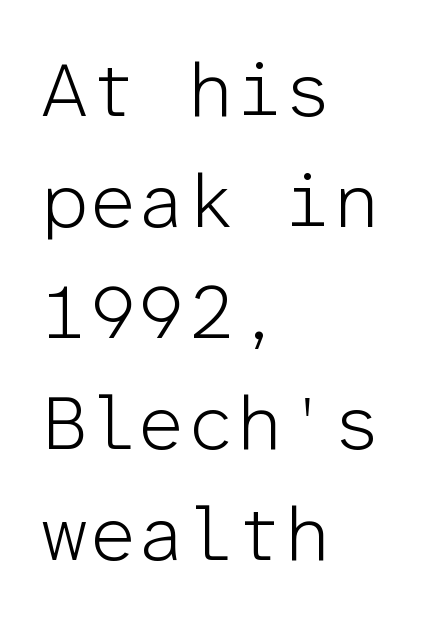
{"serif": "no", "italic": "no", "bold": "no", "weight": "light", "width": "normal", "stroke_contrast": "low", "x_height": "medium", "monospaced": "yes", "underline": "no", "align": "left", "line_spacing": "normal", "line_spacing_ratio": 1.44, "letter_spacing": "normal", "letter_spacing_em": 0.0, "glyph_px": 77}
